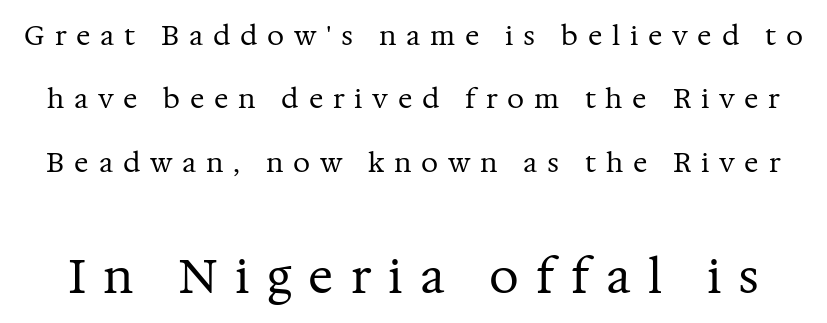
The image shows 47 px regular-weight serif type, upright; set loose line spacing (2.35x), unusually wide letter spacing (+0.36 em), not underlined; the second (bottom) block is 1.74x larger; medium stroke contrast and a medium x-height.
